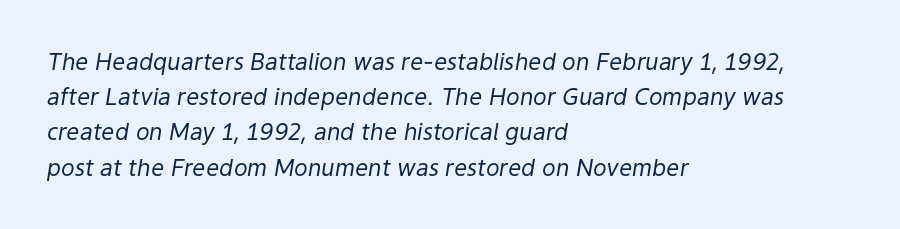
Looking at the ascenders, they clearly lean. A typesetter would call this leading conventional body-copy spacing. Words float on clear page, feet unadorned. Short note: letters normally spaced.
